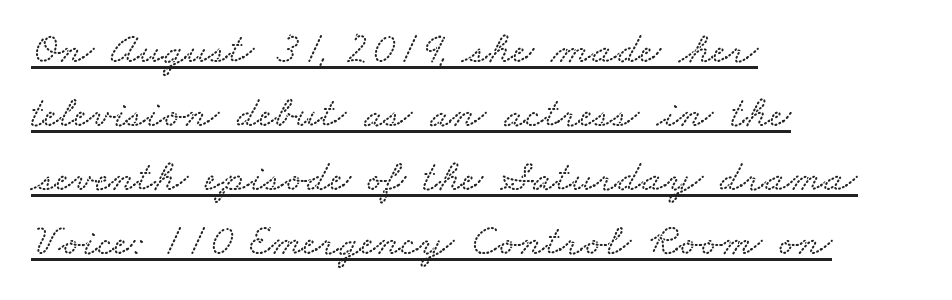
Q: Is the text underlined? A: Yes.
Q: How is the paragraph aligned? A: Left-aligned.
Q: Is the spacing between letters normal or unusually wide? A: Normal.
Q: Is the spacing between lines tight, normal or loose? A: Normal.
Q: Width (condensed, normal, or wide)? A: Wide.
Q: Stroke contrast? A: Low.
Q: x-height? A: Small.
Q: Monospaced? A: No.
